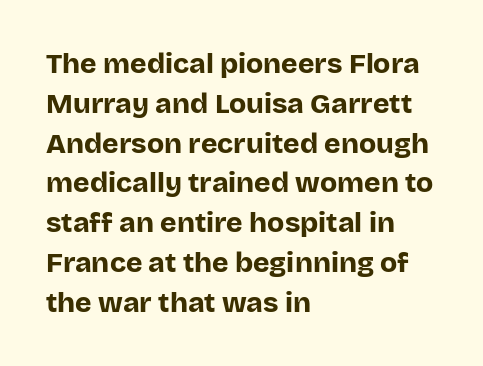
The image shows 28 px bold sans-serif type, upright; set left-aligned, normal line spacing (1.42x), normal letter spacing, not underlined; low stroke contrast and a large x-height.
